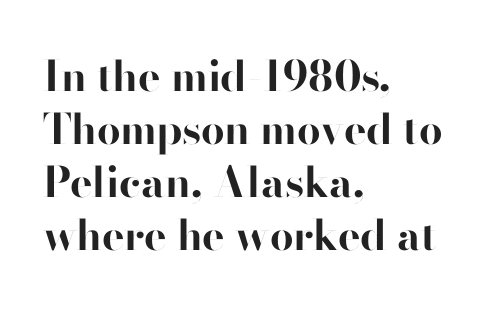
Q: Is the text bold? A: Yes.
Q: Is the text italic (slanted)? A: No, it is upright.
Q: Is the typeface a serif or a sans-serif typeface? A: Sans-serif.
Q: Is the text underlined? A: No.
Q: How is the paragraph aligned? A: Left-aligned.
Q: Is the spacing between letters normal or unusually wide? A: Normal.
Q: Is the spacing between lines tight, normal or loose? A: Normal.
Q: Width (condensed, normal, or wide)? A: Normal.
Q: Stroke contrast? A: High.
Q: x-height? A: Small.
Q: Monospaced? A: No.
